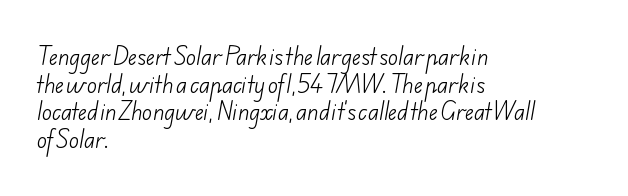
Q: Is the text bold? A: No.
Q: Is the text underlined? A: No.
Q: How is the paragraph aligned? A: Left-aligned.
Q: Is the spacing between letters normal or unusually wide? A: Normal.
Q: Is the spacing between lines tight, normal or loose? A: Normal.
